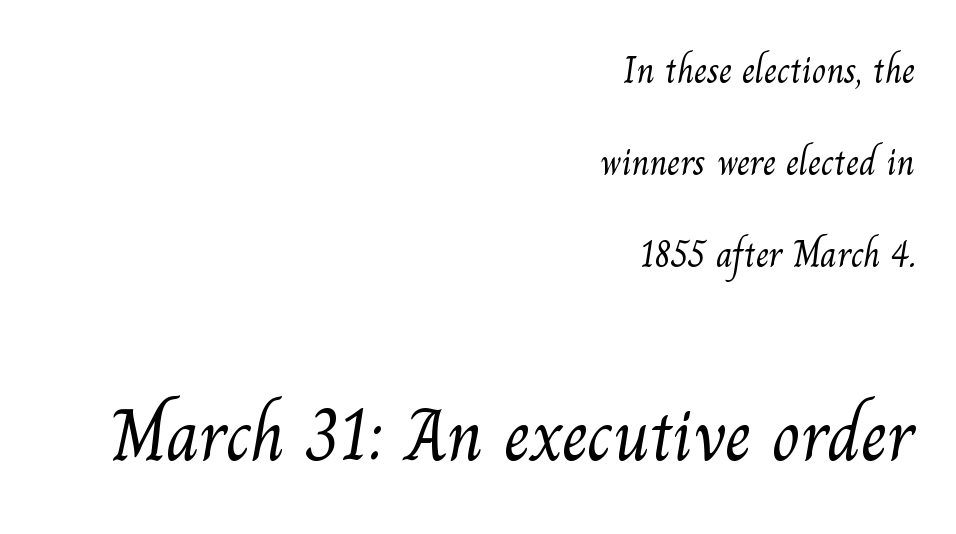
Rule under the text: the space is simply empty. How are the letters spaced? Ordinarily, with no added tracking. The vertical gap from one line to the next is large. You could not count columns in this text — the font is proportionally spaced. Right-aligned paragraph, ragged on the left. Stroke mass is kept to a normal reading level or below.
